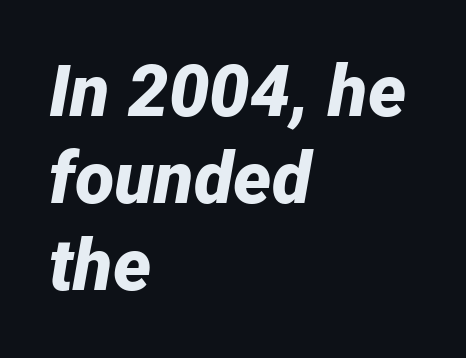
The image shows 72 px bold type, italic (leaning right); set left-aligned, line spacing 1.21x, normal letter spacing, not underlined; low stroke contrast and a medium x-height.
